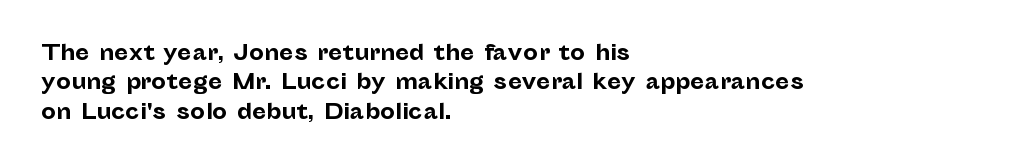
Posture: upright roman. Underlining? Definitely not there. Each line starts at the same left margin while the right side varies. Stroke thickness is high; the sample reads as a true bold. The block of text has a typical density, with ordinary space between rows.
